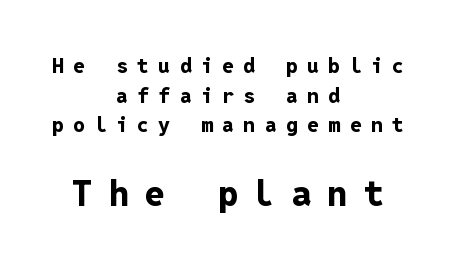
Do the letters lean? They stand straight. The lines are quadded center. Type without underlining. Is this a sans? Yes — the strokes have no serifs. In this sample the second text group is rendered at the bigger scale. The face used here is monospaced, like something from a code editor.
